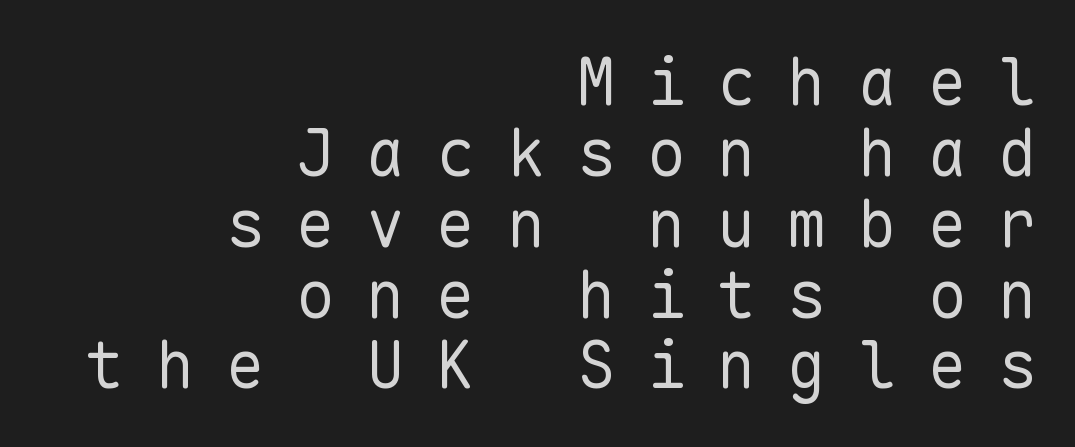
Q: Is the text bold? A: No.
Q: Is the text italic (slanted)? A: No, it is upright.
Q: Is the typeface a serif or a sans-serif typeface? A: Sans-serif.
Q: Is the text underlined? A: No.
Q: How is the paragraph aligned? A: Right-aligned.
Q: Is the spacing between letters normal or unusually wide? A: Unusually wide.
Q: Is the spacing between lines tight, normal or loose? A: Tight.
Q: Width (condensed, normal, or wide)? A: Normal.
Q: Stroke contrast? A: Low.
Q: x-height? A: Medium.
Q: Monospaced? A: Yes.
